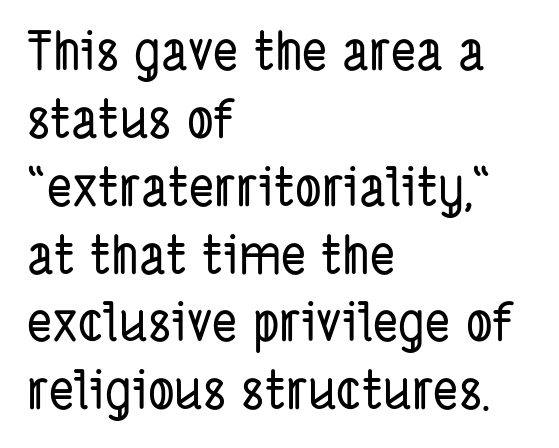
The image shows 53 px condensed sans-serif type; set left-aligned, normal line spacing (1.28x), normal letter spacing, not underlined; low stroke contrast and a medium x-height.
